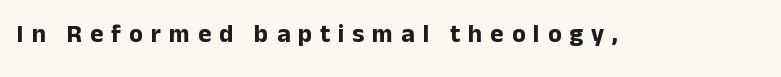
Q: Is the text bold? A: Yes.
Q: Is the text italic (slanted)? A: No, it is upright.
Q: Is the text underlined? A: No.
Q: Is the spacing between letters normal or unusually wide? A: Unusually wide.
